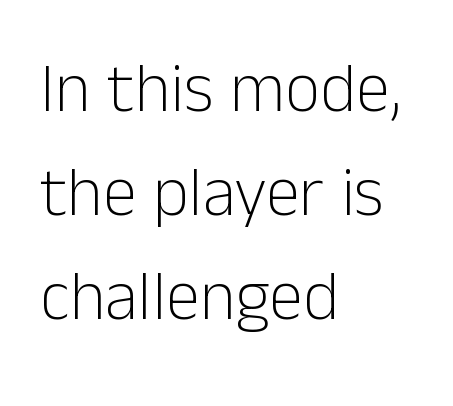
The image shows 69 px light sans-serif type, upright; set left-aligned, normal line spacing (1.51x), normal letter spacing, not underlined; low stroke contrast and a medium x-height.
